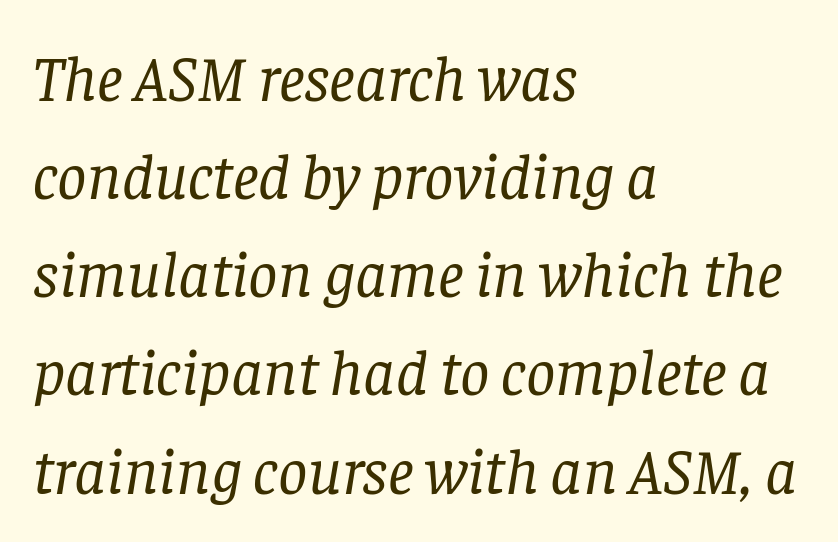
Characters follow at the spacing the type designer built in. The passage shown is typed in a proportional face where columns would drift. Italic? Definitely — the glyphs are oblique. Bold? No — there's no thickening of the strokes.
